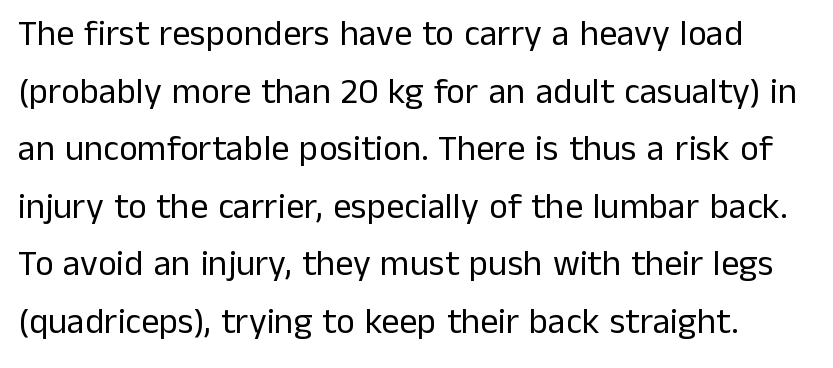
The font family rendered here belongs to the sans-serif group. This is not heavy type; no bold has been used. Vertical spacing — default. Any mark beneath the type? The region is blank.
